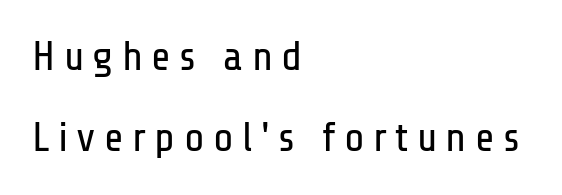
Q: Is the text bold? A: No.
Q: Is the text italic (slanted)? A: No, it is upright.
Q: Is the typeface a serif or a sans-serif typeface? A: Sans-serif.
Q: Is the text underlined? A: No.
Q: How is the paragraph aligned? A: Left-aligned.
Q: Is the spacing between letters normal or unusually wide? A: Unusually wide.
Q: Is the spacing between lines tight, normal or loose? A: Loose.
Q: Width (condensed, normal, or wide)? A: Condensed.
Q: Stroke contrast? A: Low.
Q: x-height? A: Medium.
Q: Monospaced? A: No.
